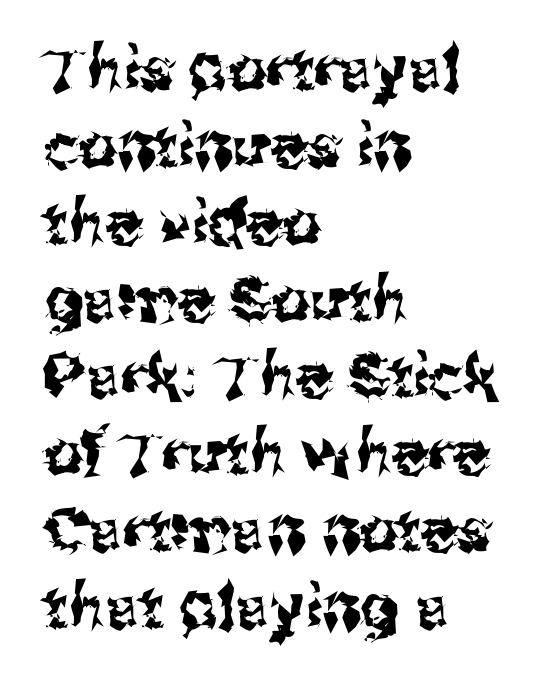
{"serif": "no", "italic": "no", "width": "normal", "stroke_contrast": "medium", "x_height": "medium", "monospaced": "no", "underline": "no", "align": "left", "line_spacing": "normal", "line_spacing_ratio": 1.26, "letter_spacing": "normal", "letter_spacing_em": 0.0, "glyph_px": 61}
